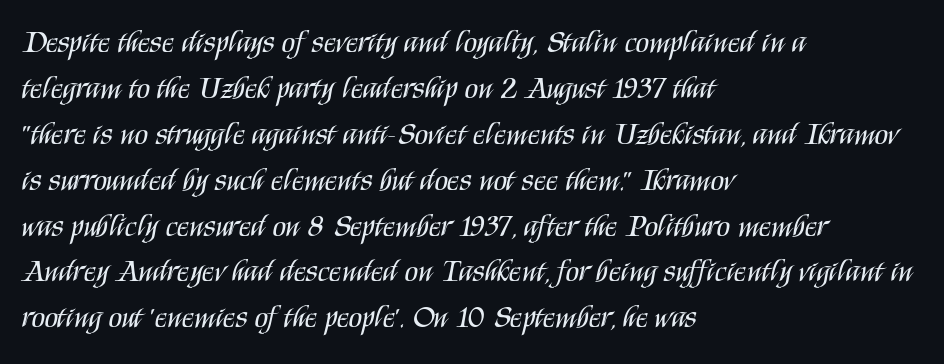
Q: Is the text bold? A: No.
Q: Is the text italic (slanted)? A: Yes.
Q: Is the typeface a serif or a sans-serif typeface? A: Sans-serif.
Q: Is the text underlined? A: No.
Q: How is the paragraph aligned? A: Left-aligned.
Q: Is the spacing between letters normal or unusually wide? A: Normal.
Q: Is the spacing between lines tight, normal or loose? A: Normal.
Q: Width (condensed, normal, or wide)? A: Condensed.
Q: Stroke contrast? A: Medium.
Q: x-height? A: Large.
Q: Monospaced? A: No.
